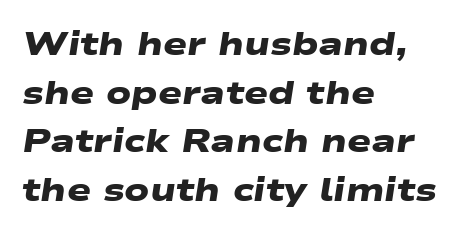
The horizontal fit of the characters is conventional and even. Type without underlining. How would I describe the line gaps? Plain and ordinary. What kind of face is this? One without serifs — a sans.
